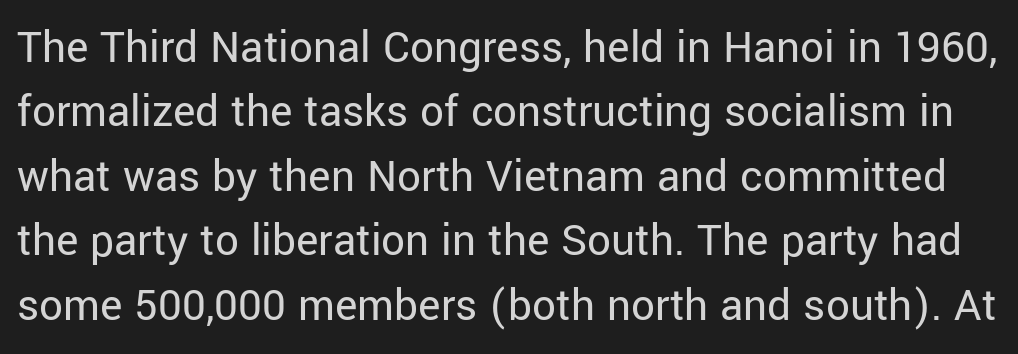
The image shows 47 px regular-weight sans-serif type, upright; set normal line spacing (1.37x), normal letter spacing, not underlined; low stroke contrast and a medium x-height.
